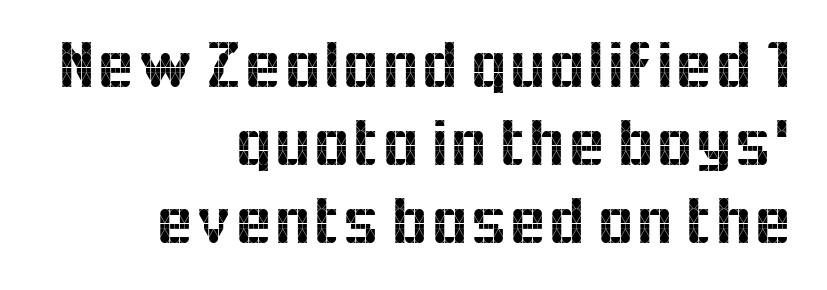
Q: Is the text italic (slanted)? A: No, it is upright.
Q: Is the typeface a serif or a sans-serif typeface? A: Sans-serif.
Q: Is the text underlined? A: No.
Q: How is the paragraph aligned? A: Right-aligned.
Q: Is the spacing between letters normal or unusually wide? A: Normal.
Q: Is the spacing between lines tight, normal or loose? A: Tight.
Q: Width (condensed, normal, or wide)? A: Normal.
Q: x-height? A: Medium.
Q: Monospaced? A: No.
